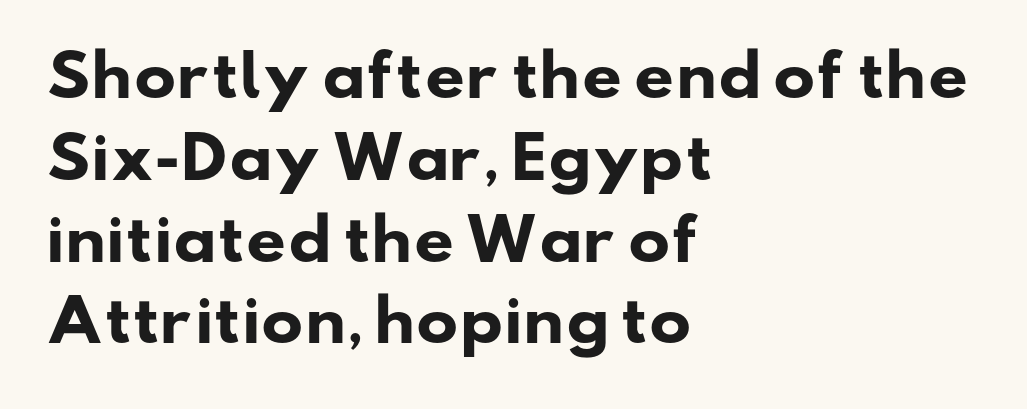
Which margin do the lines hug? The left one — the right edge is uneven. A typesetter would call this zero additional tracking. Spacing verdict: proportional, widths tailored to each character. The designer went with a sans here, leaving each stem footless. Each glyph is drawn with heavy, bold strokes.
